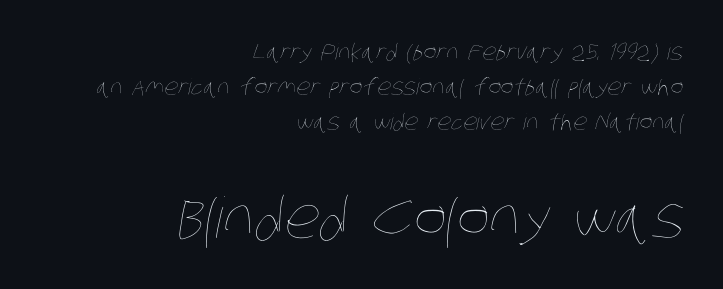
{"bold": "no", "weight": "thin", "width": "condensed", "stroke_contrast": "low", "x_height": "large", "monospaced": "no", "underline": "no", "align": "right", "line_spacing": "normal", "line_spacing_ratio": 1.59, "letter_spacing": "normal", "letter_spacing_em": 0.0, "larger_block": "second", "size_ratio": 2.55, "glyph_px": 56}
